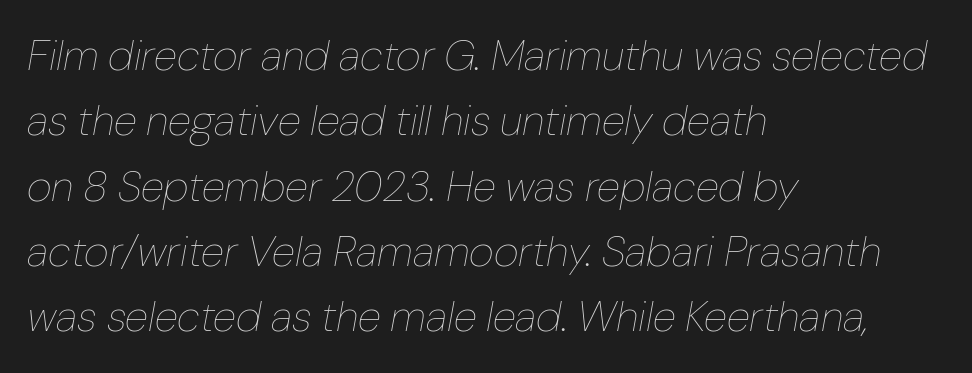
Q: Is the text bold? A: No.
Q: Is the text italic (slanted)? A: Yes, it leans right by about 10 degrees.
Q: Is the text underlined? A: No.
Q: How is the paragraph aligned? A: Left-aligned.
Q: Is the spacing between letters normal or unusually wide? A: Normal.
Q: Is the spacing between lines tight, normal or loose? A: Normal.
Q: Width (condensed, normal, or wide)? A: Normal.
Q: Stroke contrast? A: Low.
Q: x-height? A: Medium.
Q: Monospaced? A: No.
